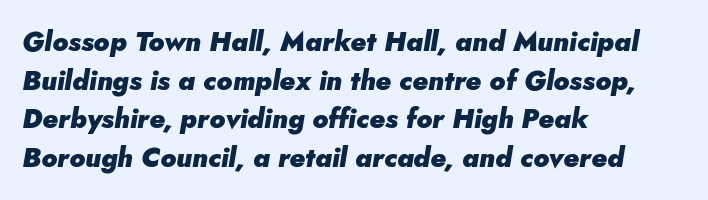
These lines sit exactly where default settings would place them. Compared with ordinary roman type, these characters are visibly tilted. The paragraph has a hard left edge and a soft right edge. Pretty heavy lettering here — definitely bold. Type without underlining.
